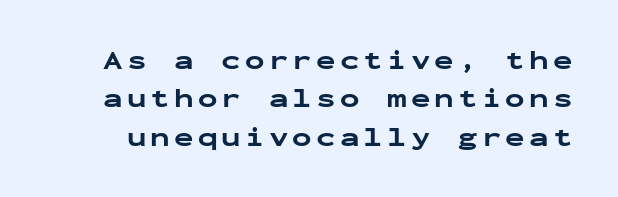
{"italic": "no", "bold": "yes", "underline": "no", "line_spacing": "normal", "line_spacing_ratio": 1.48, "glyph_px": 26}
